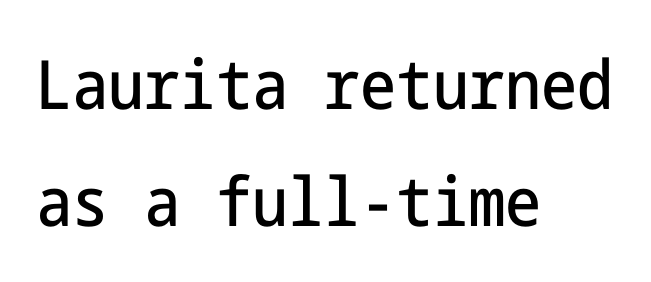
The image shows 68 px condensed sans-serif type, upright; set left-aligned, line spacing 1.72x, normal letter spacing, not underlined; low stroke contrast and a medium x-height.
